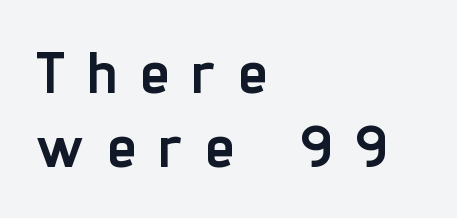
Q: Is the text bold? A: Yes.
Q: Is the text italic (slanted)? A: No, it is upright.
Q: Is the typeface a serif or a sans-serif typeface? A: Sans-serif.
Q: Is the text underlined? A: No.
Q: How is the paragraph aligned? A: Left-aligned.
Q: Is the spacing between letters normal or unusually wide? A: Unusually wide.
Q: Is the spacing between lines tight, normal or loose? A: Normal.
Q: Width (condensed, normal, or wide)? A: Condensed.
Q: Stroke contrast? A: Low.
Q: x-height? A: Medium.
Q: Monospaced? A: No.
